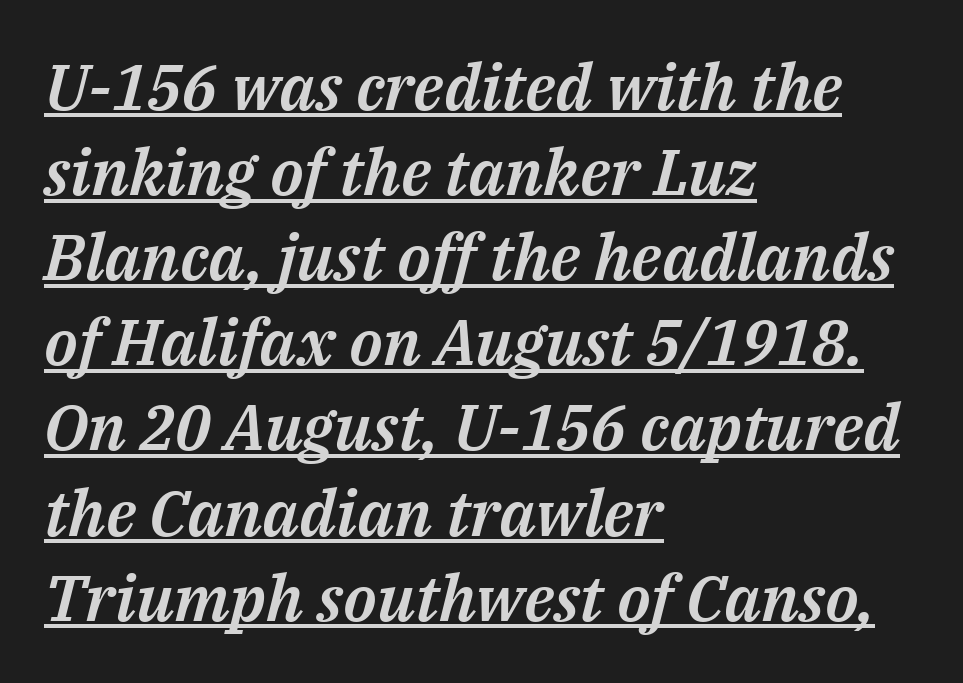
The vertical gap from one line to the next is medium. The lines in this sample share a left origin and differ only in where they stop. These lines are rendered in a variable-pitch font. Each word holds together tightly as a unit, with standard inter-letter gaps.
